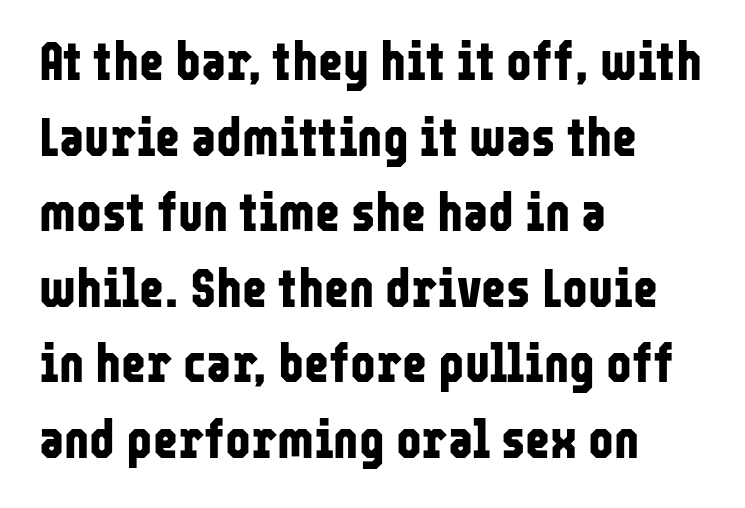
The image shows 54 px bold, condensed sans-serif type, upright; set left-aligned, normal line spacing (1.4x), normal letter spacing, not underlined; low stroke contrast and a medium x-height.
